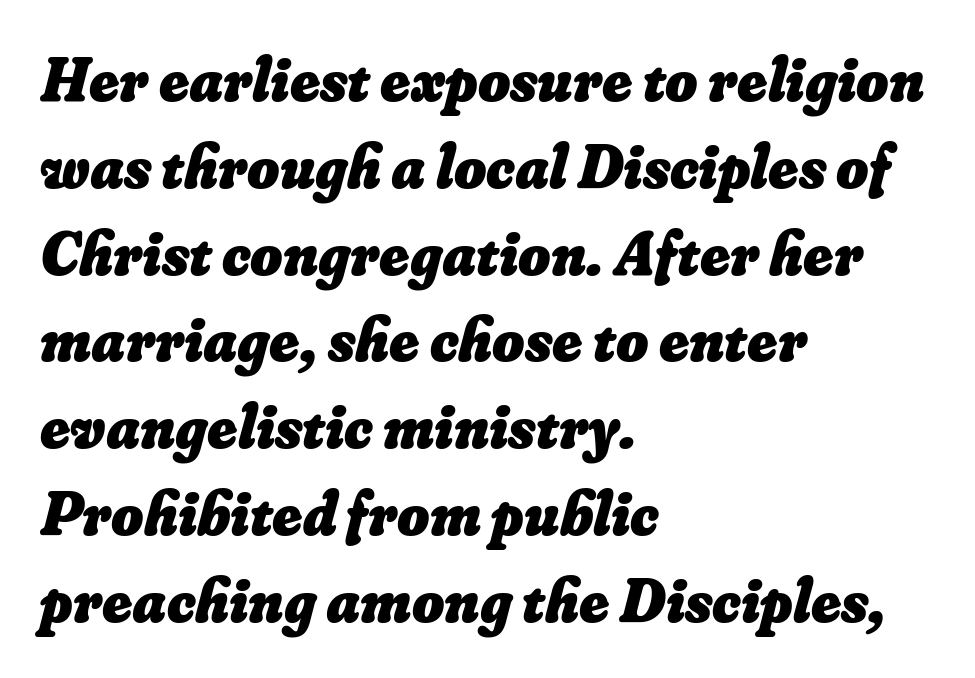
{"bold": "yes", "weight": "heavy", "width": "normal", "stroke_contrast": "low", "x_height": "small", "monospaced": "no", "underline": "no", "align": "left", "line_spacing": "normal", "line_spacing_ratio": 1.4, "letter_spacing": "normal", "letter_spacing_em": 0.0, "glyph_px": 62}
